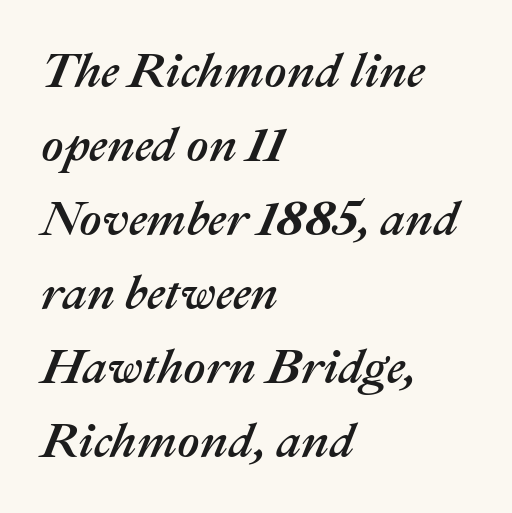
The image shows 48 px text type, italic (leaning right); set left-aligned, normal line spacing (1.54x), normal letter spacing, not underlined; medium stroke contrast and a medium x-height.
